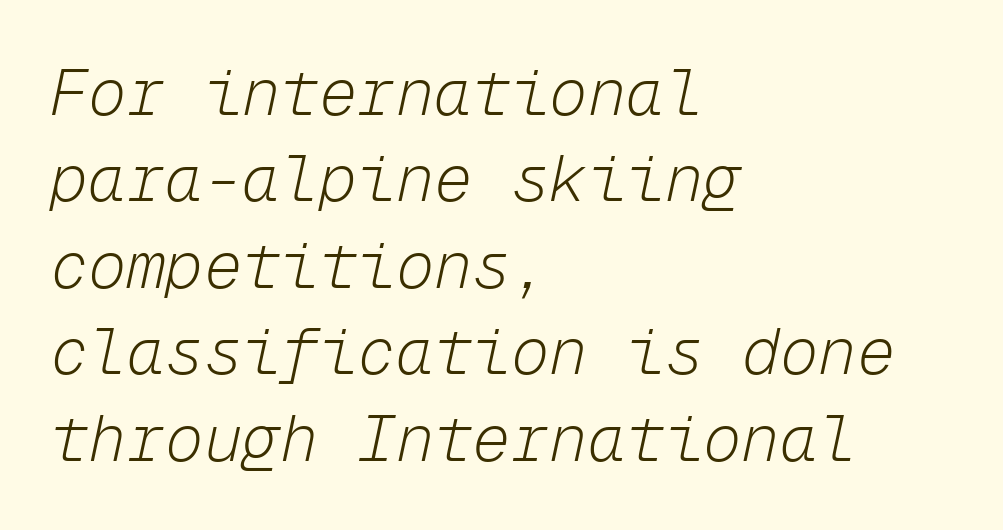
The face used here is monospaced, like something from a code editor. Whoever set this chose a conventional vertical rhythm. Characters are canted at an angle relative to the baseline's perpendicular. Left-aligned paragraph, ragged on the right. The passage shown is not underscored anywhere.
